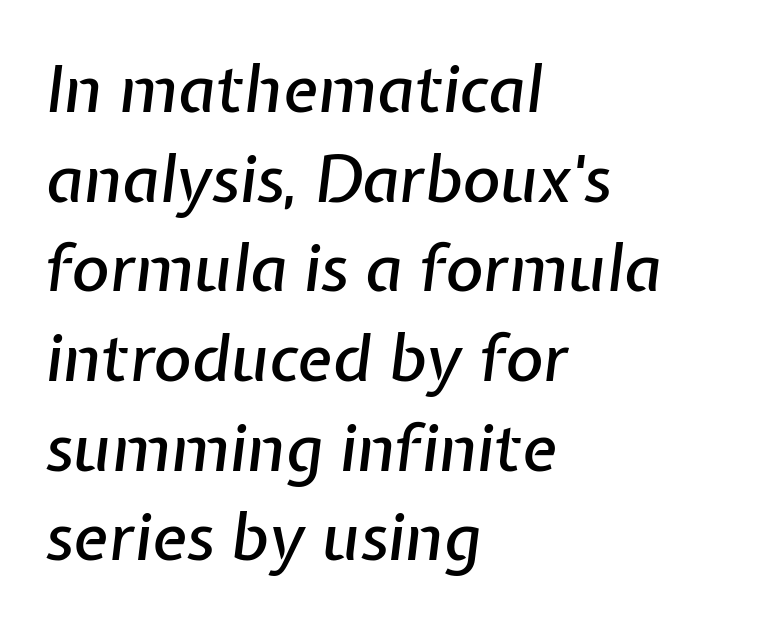
{"italic": "yes", "lean": "right", "slant_degrees": 7, "width": "normal", "stroke_contrast": "low", "x_height": "medium", "monospaced": "no", "underline": "no", "align": "left", "line_spacing": "normal", "line_spacing_ratio": 1.38, "letter_spacing": "normal", "letter_spacing_em": 0.0, "glyph_px": 65}
